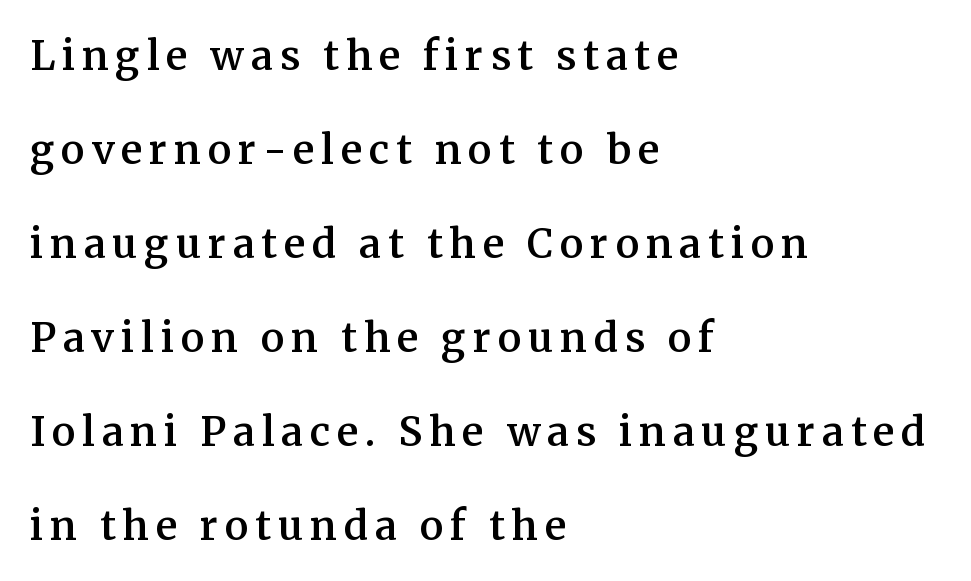
The image shows 40 px semibold serif type, upright; set left-aligned, loose line spacing (2.35x), not underlined; medium stroke contrast and a medium x-height.
